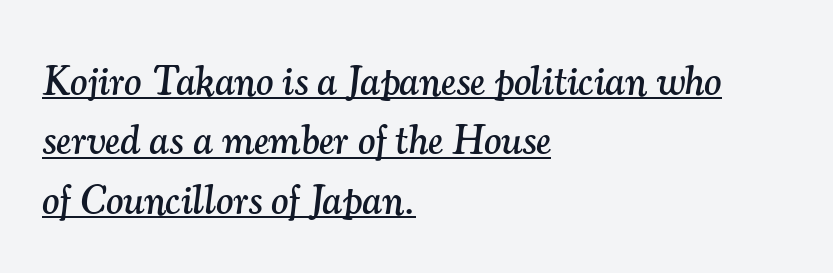
The image shows 41 px serif type, italic (leaning right); set left-aligned, normal line spacing (1.45x), normal letter spacing, underlined; medium stroke contrast and a small x-height.
